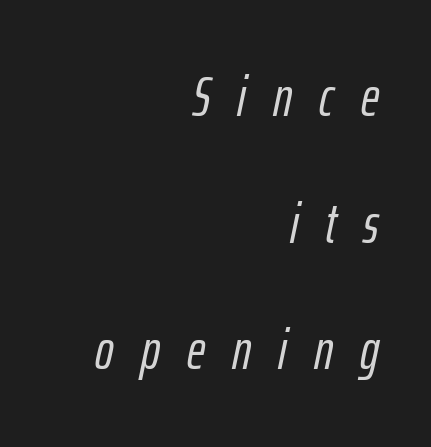
{"italic": "yes", "lean": "right", "slant_degrees": 12, "width": "condensed", "stroke_contrast": "low", "x_height": "medium", "monospaced": "no", "underline": "no", "align": "right", "line_spacing": "loose", "line_spacing_ratio": 2.26, "letter_spacing": "wide", "letter_spacing_em": 0.48, "glyph_px": 56}
